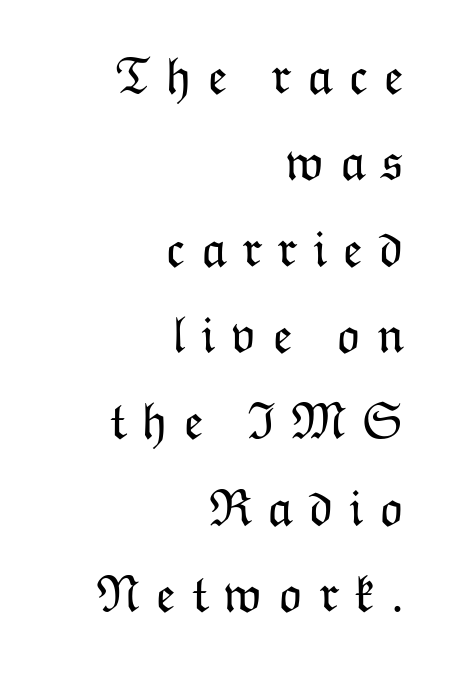
You could not count columns in this text — the font is proportionally spaced. The area under the type is left untouched. Compared with typical paragraphs, the rows here are spaced about the same. This sample is right-justified, so line beginnings fall wherever the words allow. The face used here is rendered with a markedly widened letterfit. The letters stand straight up with perfectly vertical stems.
